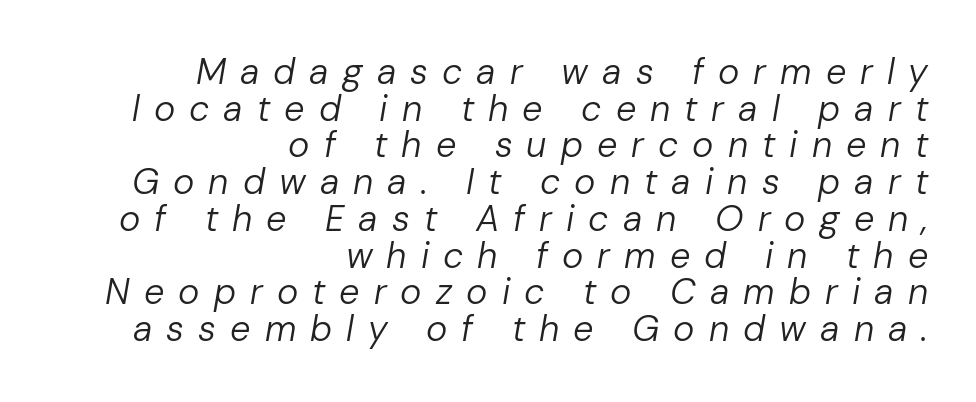
These lines are rendered in a variable-pitch font. Yep, that's italic — everything's leaning. What stands out about the letter spacing? Its width — letters are far apart. Ink coverage per letter is moderate at most.
